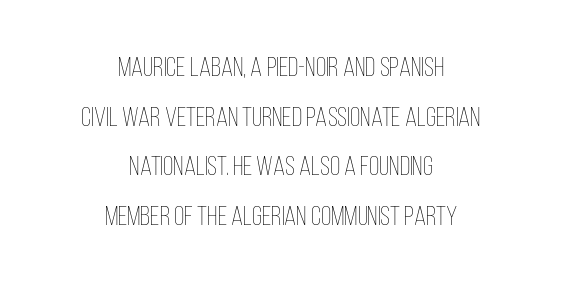
Q: Is the text bold? A: No.
Q: Is the text italic (slanted)? A: No, it is upright.
Q: Is the text underlined? A: No.
Q: How is the paragraph aligned? A: Centered.
Q: Is the spacing between letters normal or unusually wide? A: Normal.
